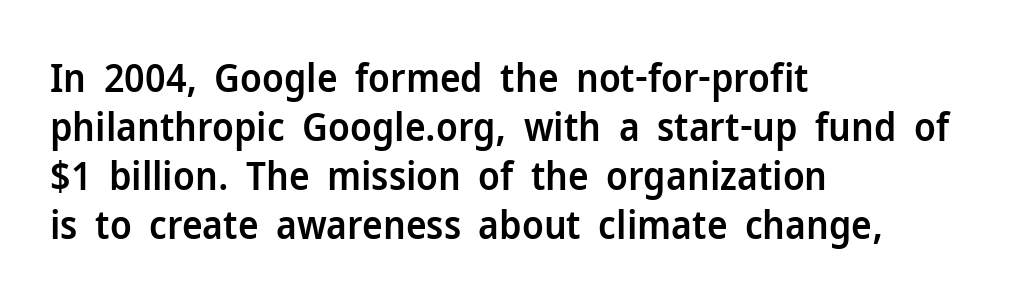
The specimen reads as upright at a glance. Regular leading. Left-aligned paragraph, ragged on the right. Typesetter's note: demi weight, one step under bold. Classification — sans serif. Students, note that the glyphs here touch the page at normal intervals.
